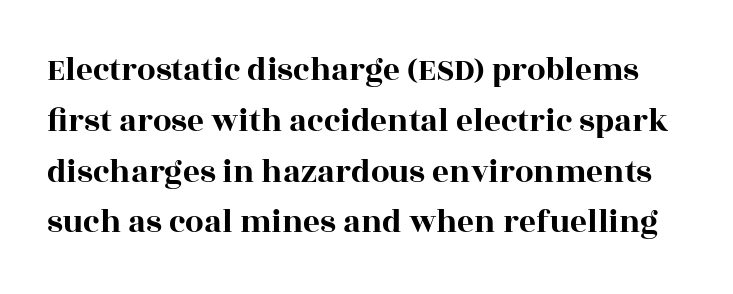
Check the space under the baseline: it is left empty. The axis of the letterforms is exactly vertical. The rendering uses natural spacing where letterforms have individual widths. Typographically, this falls in the serif category. The face used here is rendered with its standard letterfit.
